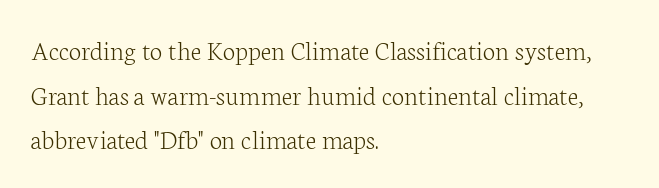
The image shows 28 px light serif type, upright; set left-aligned, normal line spacing (1.59x), normal letter spacing, not underlined; low stroke contrast and a medium x-height.
